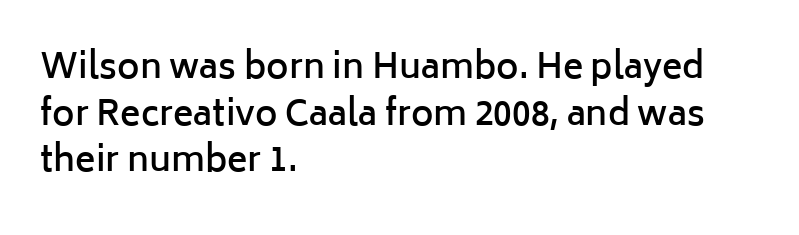
{"serif": "no", "italic": "no", "bold": "semi", "weight": "semibold", "width": "normal", "stroke_contrast": "low", "x_height": "medium", "monospaced": "no", "underline": "no", "align": "left", "line_spacing": "normal", "line_spacing_ratio": 1.37, "letter_spacing": "normal", "letter_spacing_em": 0.0, "glyph_px": 34}
